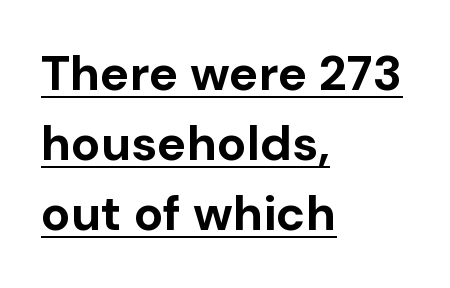
Caption: standard tracking, unaltered. The text was rendered using a sans face with plain stroke endings. You can see a thin bar hugging the bottom of the glyphs. Do the letters lean? They stand straight.
